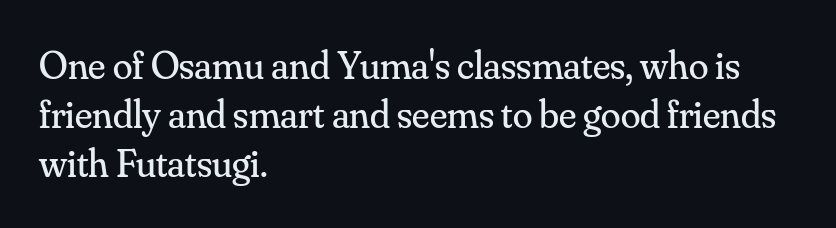
A typesetter would call this proportional, since set widths differ per character. Check the space under the baseline: it is left empty. The horizontal fit of the characters is conventional and even. Typeset ragged right — the left edge is the straight one.
